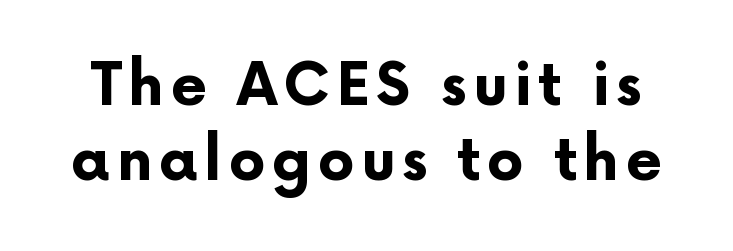
{"serif": "no", "italic": "no", "bold": "yes", "weight": "bold", "width": "normal", "stroke_contrast": "low", "x_height": "medium", "monospaced": "no", "underline": "no", "line_spacing": "normal", "line_spacing_ratio": 1.3, "glyph_px": 58}
